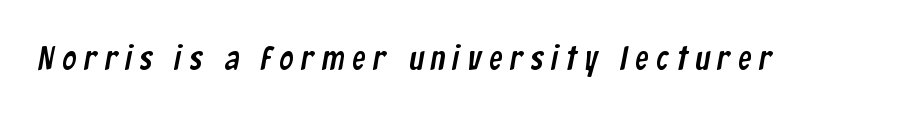
The image shows 34 px condensed sans-serif type; set unusually wide letter spacing (+0.23 em), not underlined; low stroke contrast and a medium x-height.
